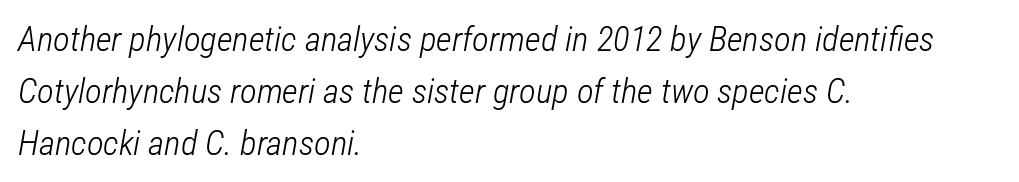
The image shows 35 px light, condensed type, italic (leaning right); set left-aligned, normal line spacing (1.48x), normal letter spacing, not underlined; low stroke contrast and a medium x-height.
